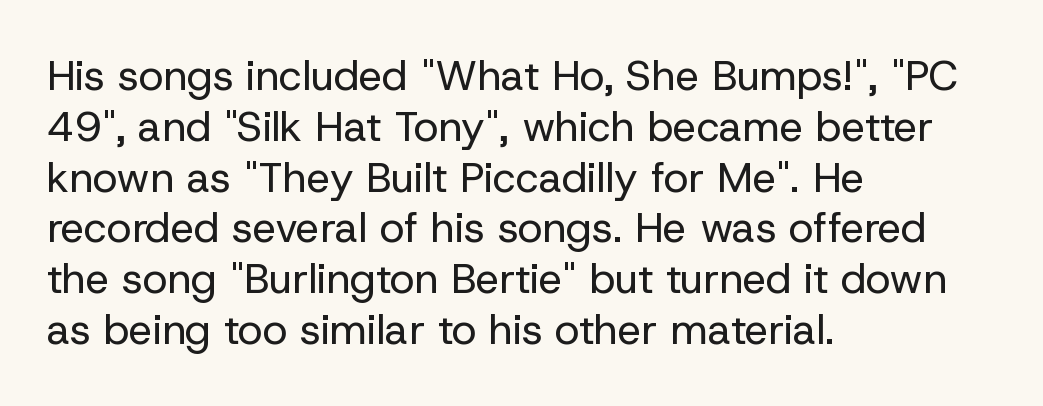
Letters rest on an invisible, unmarked baseline. On a weight scale, this lands at 450 or below. Here the designer chose a conventional face with non-uniform glyph widths. A classic flush-left, rag-right setting is used for this passage. Type style note: lacks serifs.
